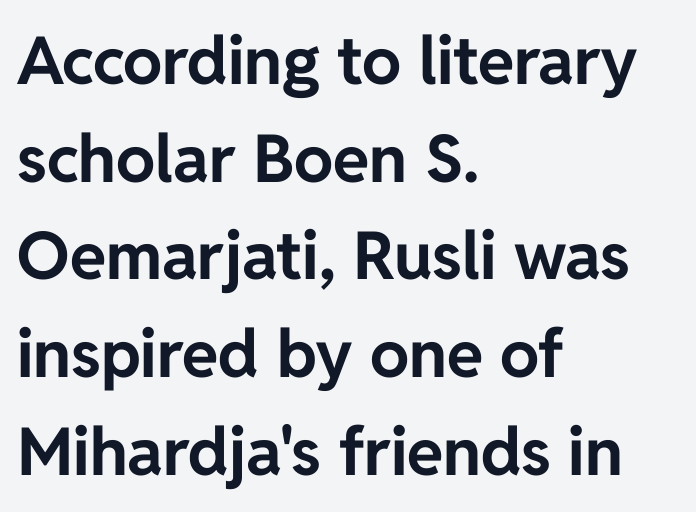
Q: Is the text bold? A: Yes.
Q: Is the text italic (slanted)? A: No, it is upright.
Q: Is the typeface a serif or a sans-serif typeface? A: Sans-serif.
Q: Is the text underlined? A: No.
Q: How is the paragraph aligned? A: Left-aligned.
Q: Is the spacing between letters normal or unusually wide? A: Normal.
Q: Is the spacing between lines tight, normal or loose? A: Normal.
Q: Width (condensed, normal, or wide)? A: Normal.
Q: Stroke contrast? A: Low.
Q: x-height? A: Medium.
Q: Monospaced? A: No.
